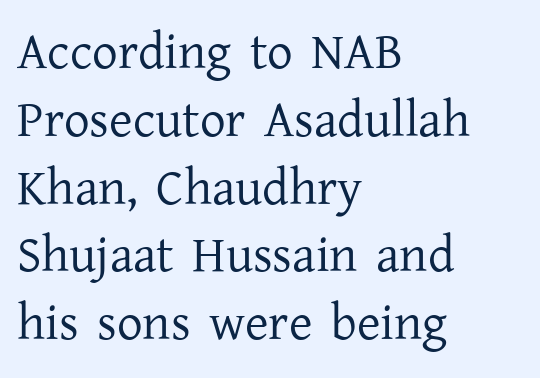
The strip under each line holds only bare page. Vertically, the passage feels balanced, rows spaced as you'd expect. Think of a printed novel: that variable character pitch is what you see here. Heft: none added — not bold. Each letter's strokes conclude with small projecting serifs.
